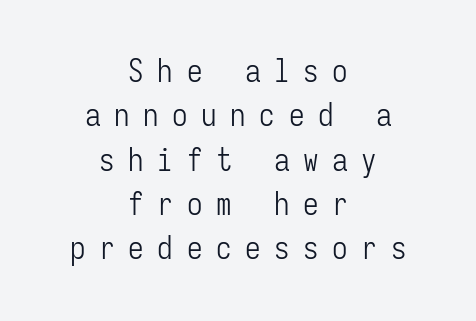
Q: Is the text bold? A: No.
Q: Is the text italic (slanted)? A: No, it is upright.
Q: Is the typeface a serif or a sans-serif typeface? A: Sans-serif.
Q: Is the text underlined? A: No.
Q: How is the paragraph aligned? A: Centered.
Q: Is the spacing between letters normal or unusually wide? A: Unusually wide.
Q: Is the spacing between lines tight, normal or loose? A: Normal.
Q: Width (condensed, normal, or wide)? A: Condensed.
Q: Stroke contrast? A: Low.
Q: x-height? A: Medium.
Q: Monospaced? A: Yes.
